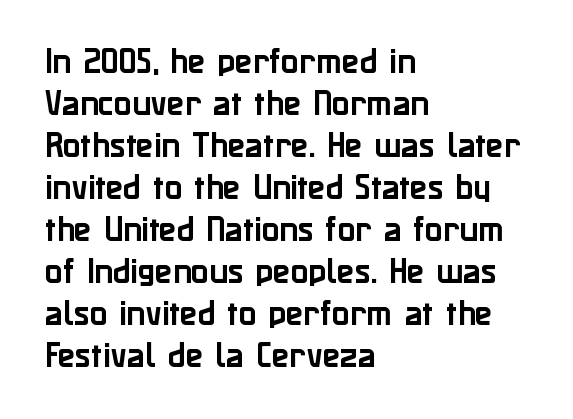
Glance below the letters and you will spot only blank space. This sample keeps an unexceptional amount of space between lines. The letters sit at their default tracking, neither squeezed nor spread. Serif or sans? Sans — the stroke terminals are bare. Varying glyph widths throughout — classic text-font behaviour. The font's upright variant was chosen for this text.
